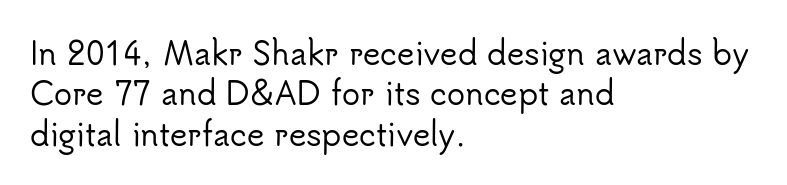
Q: Is the text italic (slanted)? A: No, it is upright.
Q: Is the typeface a serif or a sans-serif typeface? A: Sans-serif.
Q: Is the text underlined? A: No.
Q: How is the paragraph aligned? A: Left-aligned.
Q: Is the spacing between letters normal or unusually wide? A: Normal.
Q: Is the spacing between lines tight, normal or loose? A: Normal.
Q: Width (condensed, normal, or wide)? A: Normal.
Q: Stroke contrast? A: Low.
Q: x-height? A: Small.
Q: Monospaced? A: No.
